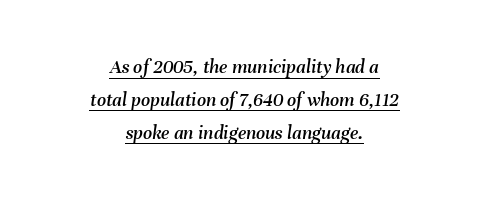
The passage is arranged like a title page — every line centered. A typesetter would mark this as italic. Horizontal bands of white between lines are of average thickness. Characters follow at the spacing the type designer built in. Check the space under the baseline: a stroke is drawn there.
